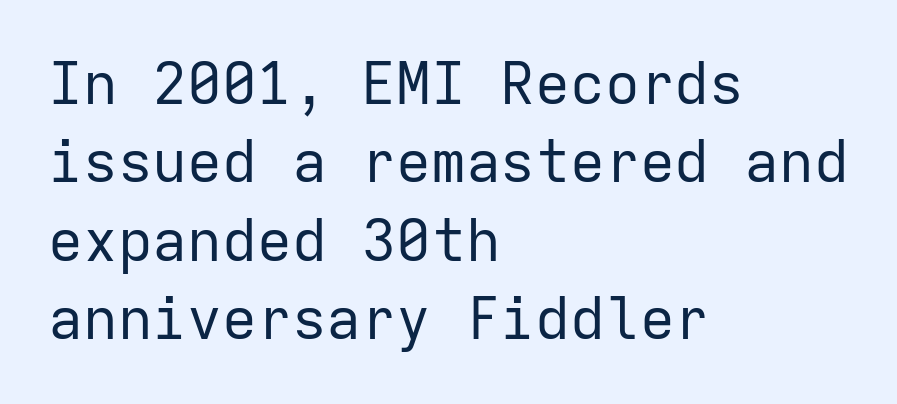
Classification — sans serif. Baseline-to-baseline distance is the conventional proportion of letter height. Reading down the block, your eye returns to a fixed left position each line. Think of a typewriter: that constant character pitch is what you see here. The letters stand upright; this is a roman face. The letterforms sit at book weight or below.
